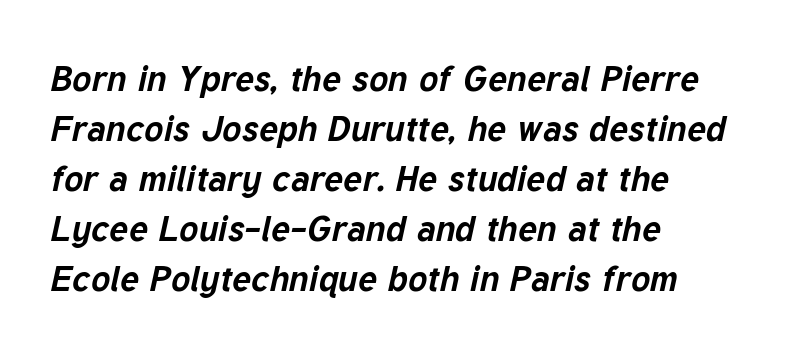
{"italic": "yes", "lean": "right", "slant_degrees": 12, "bold": "yes", "weight": "bold", "width": "normal", "stroke_contrast": "low", "x_height": "medium", "monospaced": "no", "underline": "no", "align": "left", "line_spacing": "normal", "line_spacing_ratio": 1.39, "letter_spacing": "normal", "letter_spacing_em": 0.0, "glyph_px": 36}
